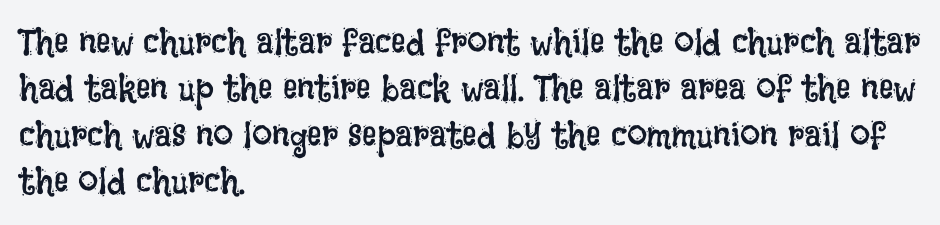
Q: Is the text bold? A: No.
Q: Is the text italic (slanted)? A: No, it is upright.
Q: Is the text underlined? A: No.
Q: How is the paragraph aligned? A: Left-aligned.
Q: Is the spacing between letters normal or unusually wide? A: Normal.
Q: Is the spacing between lines tight, normal or loose? A: Normal.
Q: Width (condensed, normal, or wide)? A: Condensed.
Q: Stroke contrast? A: Low.
Q: x-height? A: Large.
Q: Monospaced? A: No.
